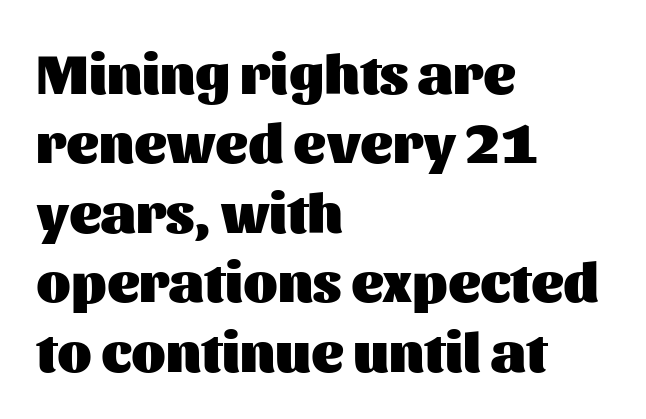
{"serif": "no", "italic": "no", "bold": "yes", "weight": "heavy", "width": "normal", "stroke_contrast": "medium", "x_height": "medium", "monospaced": "no", "underline": "no", "align": "left", "line_spacing_ratio": 1.24, "letter_spacing": "normal", "letter_spacing_em": 0.0, "glyph_px": 56}
